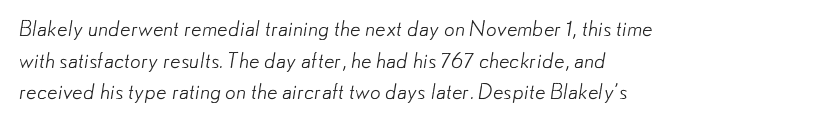
Is the stroke heavy? The answer is a plain regular-or-lighter. A bare baseline throughout the passage. The rows are spaced the way most documents space them. Leftover space on each line is placed entirely after the last word.
